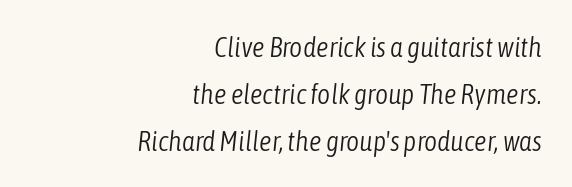
{"italic": "yes", "lean": "right", "slant_degrees": 6, "bold": "no", "weight": "light", "width": "condensed", "stroke_contrast": "low", "x_height": "medium", "monospaced": "no", "underline": "no", "align": "right", "line_spacing": "normal", "line_spacing_ratio": 1.67, "letter_spacing": "normal", "letter_spacing_em": 0.0, "glyph_px": 28}
